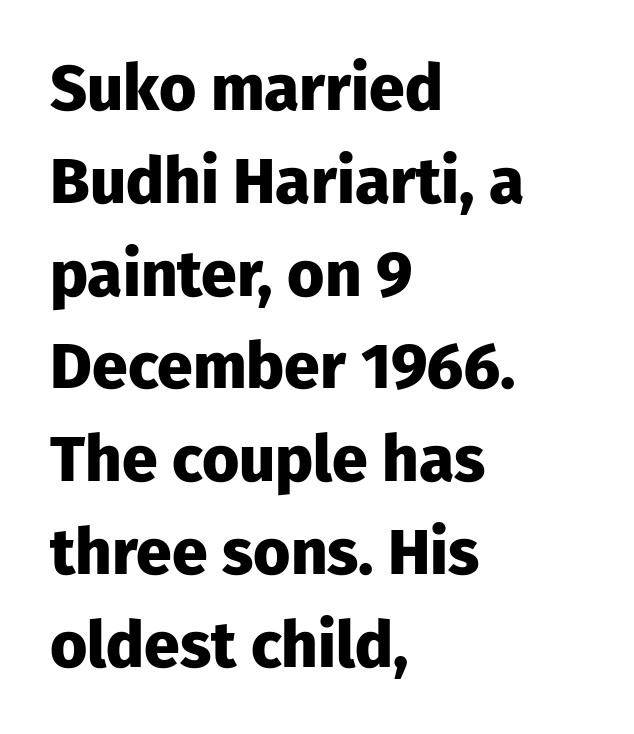
Q: Is the text bold? A: Yes.
Q: Is the text italic (slanted)? A: No, it is upright.
Q: Is the typeface a serif or a sans-serif typeface? A: Sans-serif.
Q: Is the text underlined? A: No.
Q: How is the paragraph aligned? A: Left-aligned.
Q: Is the spacing between letters normal or unusually wide? A: Normal.
Q: Is the spacing between lines tight, normal or loose? A: Normal.
Q: Width (condensed, normal, or wide)? A: Normal.
Q: Stroke contrast? A: Low.
Q: x-height? A: Medium.
Q: Monospaced? A: No.
